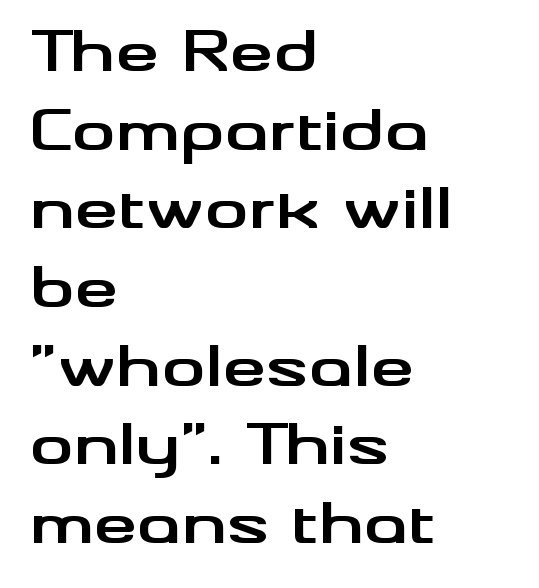
Leading matches the norm, producing a regular column. Standard letterfit; no display-style spreading of the glyphs. Typesetter's note: full bold, strokes at maximum text heaviness. Anything drawn beneath the words? Only blank space. Quick note: not italic, upright.
